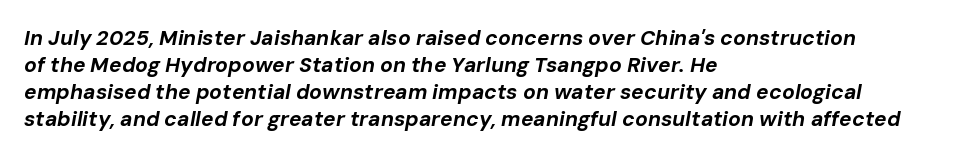
Glance below the letters and you will spot only blank space. Inter-character spacing is left at the font's built-in metrics. The setting favours the left margin, as ordinary paragraphs usually do. Italic: yes, the glyphs are oblique. Look at the stroke-to-counter ratio: heavy, a bold.
